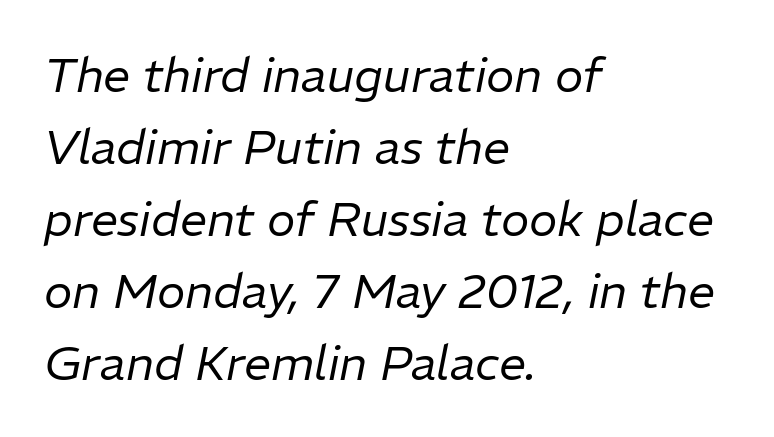
Spacing verdict: proportional, widths tailored to each character. The rendering anchors every line to the left-hand side. The text carries the slant typical of an italic or oblique font. The typeface has the unassuming heft of standard copy or less. The specimen omits any rule beneath the text block's lines.
